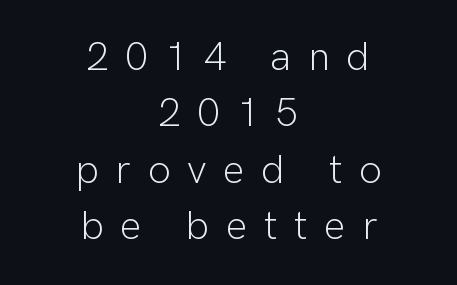
Does the type have serifs? No, each stem ends abruptly. Spacing between characters has been opened up far beyond the box default. Both edges are ragged and mirror each other, which tells us the setting is centered. You could not count columns in this text — the font is proportionally spaced. Is the type heavy? It reads as light-to-regular instead.
